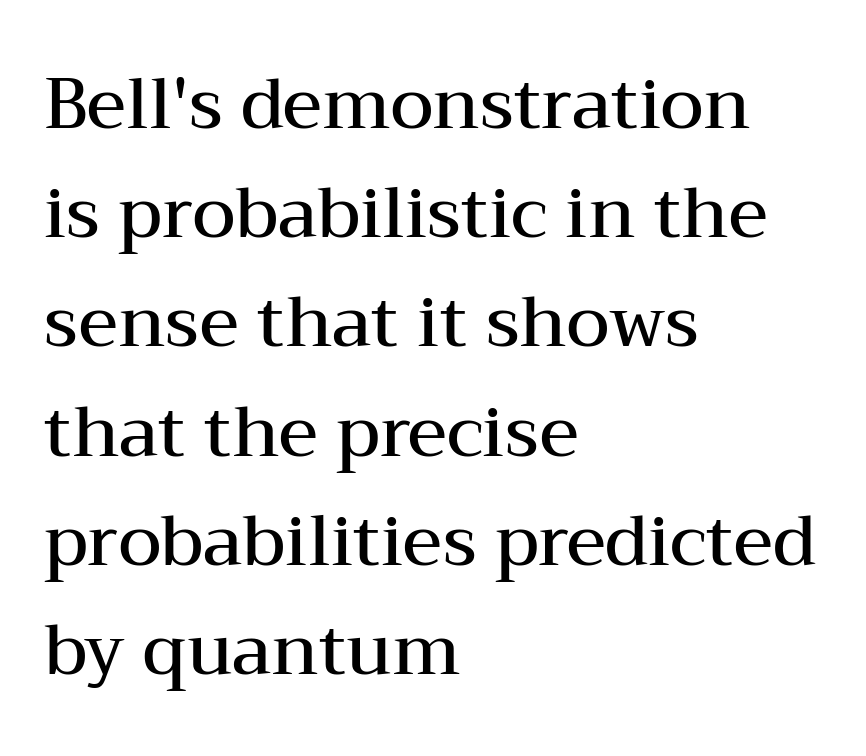
Q: Is the text bold? A: Semi-bold.
Q: Is the text italic (slanted)? A: No, it is upright.
Q: Is the typeface a serif or a sans-serif typeface? A: Serif.
Q: Is the text underlined? A: No.
Q: How is the paragraph aligned? A: Left-aligned.
Q: Is the spacing between letters normal or unusually wide? A: Normal.
Q: Is the spacing between lines tight, normal or loose? A: Normal.
Q: Width (condensed, normal, or wide)? A: Wide.
Q: Stroke contrast? A: Medium.
Q: x-height? A: Medium.
Q: Monospaced? A: No.
